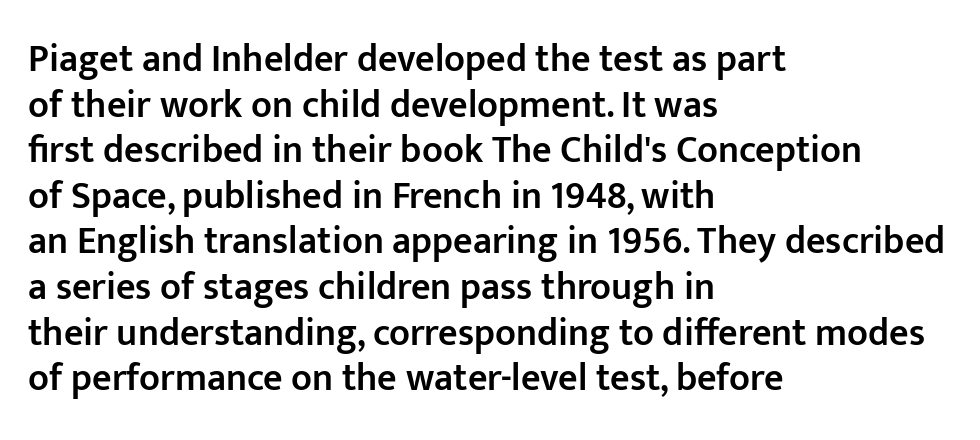
Nope, not italic — everything's standing straight. Font category for this specimen: sans-serif. Compared with an ordinary text face, these strokes are moderately heavier — a semibold. If you drew a ruler down the left edge, every line would touch it.
